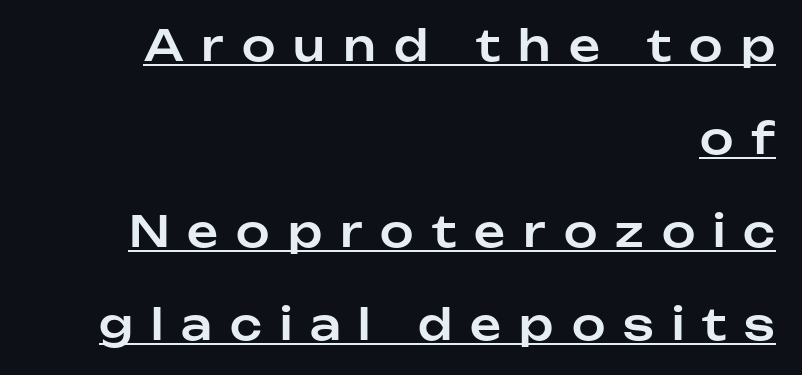
{"serif": "no", "italic": "no", "width": "normal", "stroke_contrast": "low", "x_height": "medium", "monospaced": "no", "underline": "yes", "align": "right", "line_spacing": "loose", "line_spacing_ratio": 2.16, "letter_spacing": "wide", "letter_spacing_em": 0.42, "glyph_px": 43}
